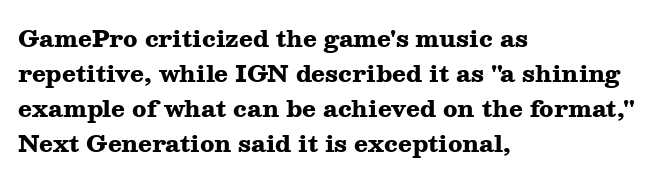
Q: Is the text bold? A: Yes.
Q: Is the text italic (slanted)? A: No, it is upright.
Q: Is the text underlined? A: No.
Q: How is the paragraph aligned? A: Left-aligned.
Q: Is the spacing between letters normal or unusually wide? A: Normal.
Q: Is the spacing between lines tight, normal or loose? A: Normal.
